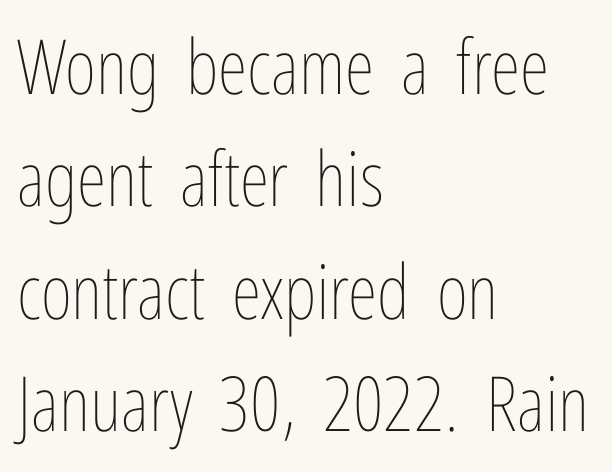
The image shows 76 px thin, condensed type, upright; set left-aligned, normal line spacing (1.48x), normal letter spacing, not underlined; low stroke contrast and a medium x-height.
